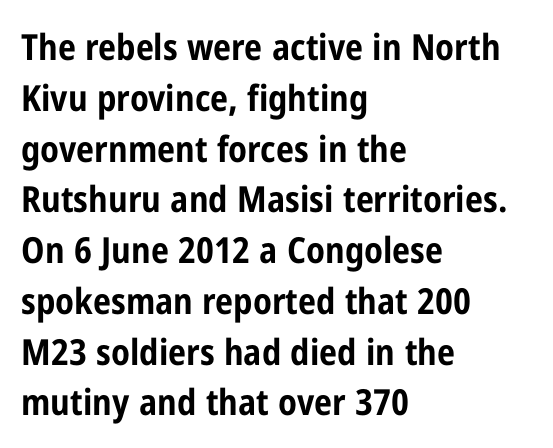
{"serif": "no", "italic": "no", "bold": "yes", "weight": "bold", "width": "condensed", "stroke_contrast": "low", "x_height": "medium", "monospaced": "no", "underline": "no", "align": "left", "line_spacing": "normal", "line_spacing_ratio": 1.41, "letter_spacing": "normal", "letter_spacing_em": 0.0, "glyph_px": 36}
